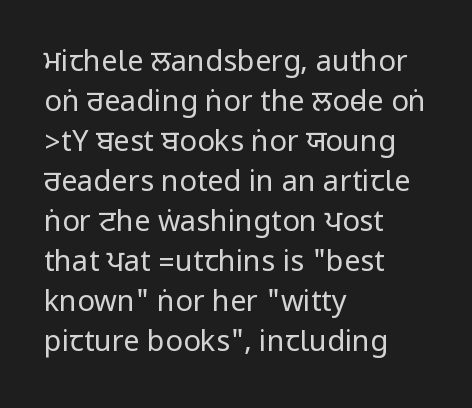
{"serif": "no", "italic": "no", "bold": "no", "weight": "regular", "width": "condensed", "stroke_contrast": "low", "underline": "no", "align": "left", "line_spacing": "normal", "line_spacing_ratio": 1.38, "letter_spacing": "normal", "letter_spacing_em": 0.0, "glyph_px": 29}
